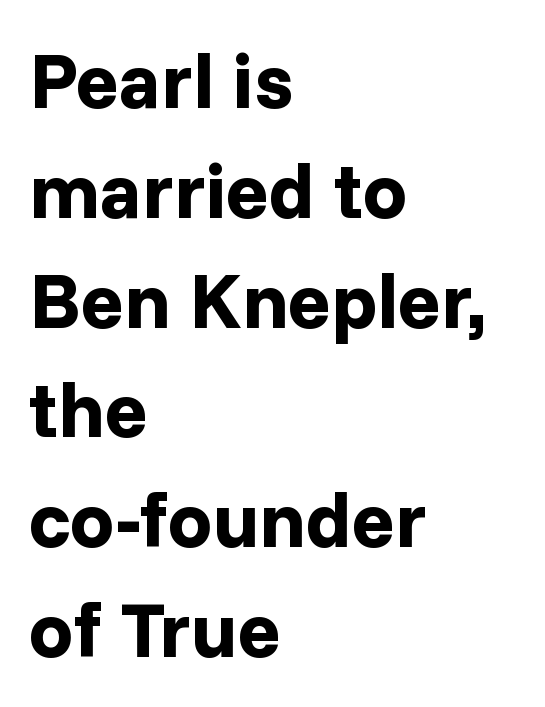
Here the glyphs are tracked normally, forming tight word shapes. The rendering uses natural spacing where letterforms have individual widths. The rendering shows plain stroke endings on the letterforms — a sans-serif design. Each glyph is drawn with heavy, bold strokes. The area under the type is left untouched.
